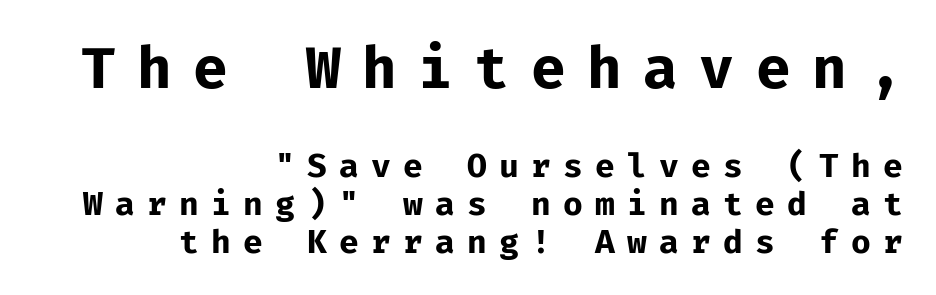
{"serif": "no", "italic": "no", "bold": "yes", "weight": "bold", "width": "normal", "stroke_contrast": "low", "x_height": "medium", "monospaced": "yes", "underline": "no", "align": "right", "line_spacing": "tight", "line_spacing_ratio": 1.15, "letter_spacing": "wide", "letter_spacing_em": 0.37, "larger_block": "first", "size_ratio": 1.76, "glyph_px": 58}
